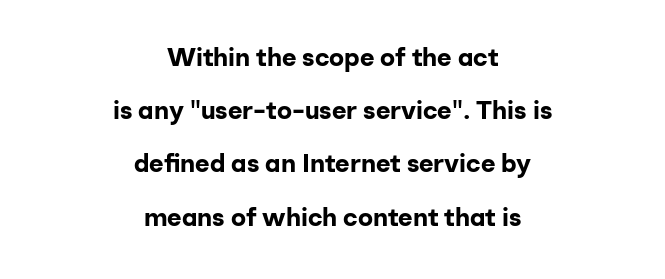
{"italic": "no", "bold": "yes", "underline": "no", "align": "center", "line_spacing": "loose", "line_spacing_ratio": 2.13, "letter_spacing": "normal", "letter_spacing_em": 0.0, "glyph_px": 25}
